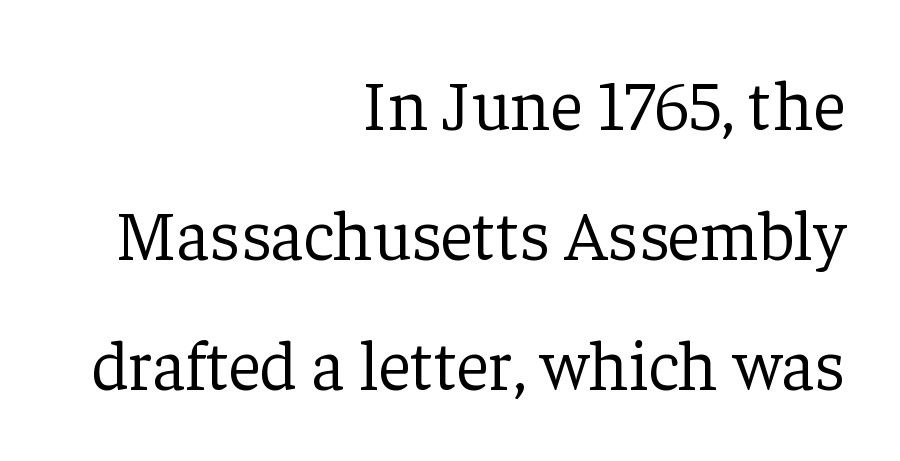
{"serif": "yes", "italic": "no", "bold": "no", "weight": "light", "width": "normal", "stroke_contrast": "low", "x_height": "medium", "monospaced": "no", "underline": "no", "align": "right", "line_spacing_ratio": 1.83, "letter_spacing": "normal", "letter_spacing_em": 0.0, "glyph_px": 71}
